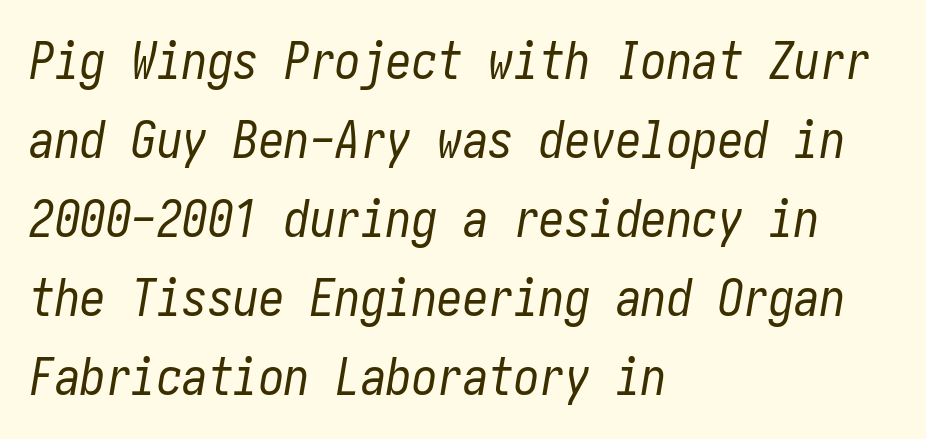
The image shows 51 px regular-weight, condensed type, italic (leaning right); set left-aligned, normal line spacing (1.55x), normal letter spacing, not underlined; low stroke contrast and a medium x-height.
